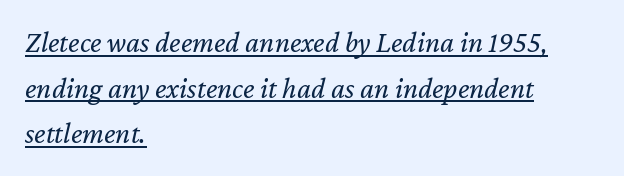
Typeset ragged right — the left edge is the straight one. Interline gaps are of average width in this sample. Proportional: the letters do not fall into vertical columns. This sample carries an underscore along the baseline area.
